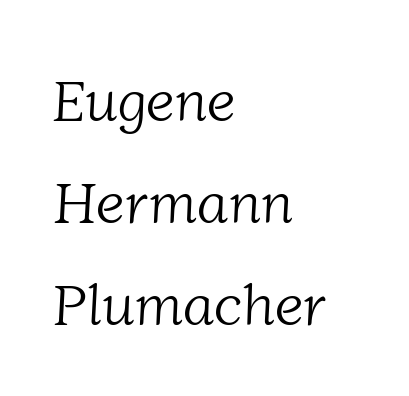
Note: serifs present on the glyphs. A bare baseline throughout the passage. In CSS terms this would be text-align: left. The line texture is even and compact thanks to regular tracking. Unbolded letterforms with no extra heft.
